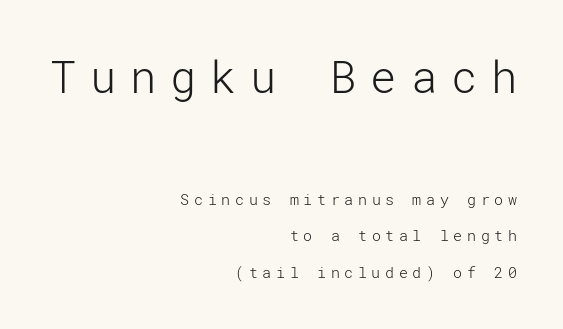
You could only call the tracking loose — the letters float apart. Bare-footed words on every line. Which chunk is bigger? The first one — the top block dwarfs the bottom. Typeset ragged left — the right edge is the straight one. The strokes are not fattened; the text isn't bold. Posture: upright roman.
